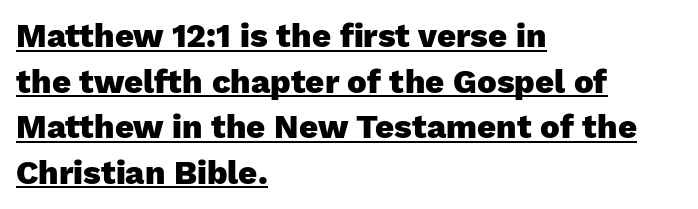
Q: Is the text bold? A: Yes.
Q: Is the text italic (slanted)? A: No, it is upright.
Q: Is the typeface a serif or a sans-serif typeface? A: Sans-serif.
Q: Is the text underlined? A: Yes.
Q: How is the paragraph aligned? A: Left-aligned.
Q: Is the spacing between letters normal or unusually wide? A: Normal.
Q: Is the spacing between lines tight, normal or loose? A: Normal.
Q: Width (condensed, normal, or wide)? A: Normal.
Q: Stroke contrast? A: Low.
Q: x-height? A: Medium.
Q: Monospaced? A: No.
